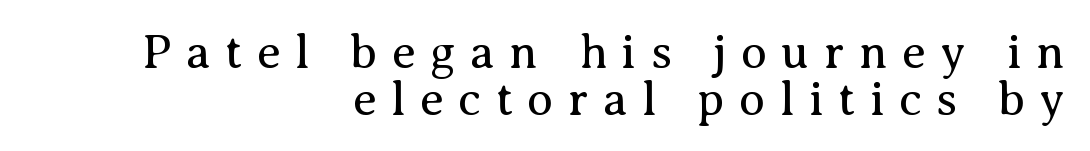
The image shows 48 px regular-weight serif type, upright; set right-aligned, tight line spacing (0.97x), unusually wide letter spacing (+0.3 em), not underlined; medium stroke contrast and a medium x-height.
